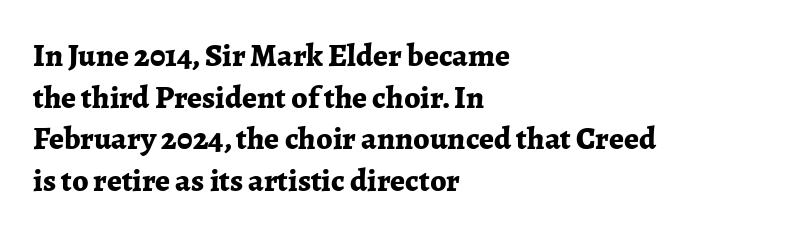
The image shows 32 px bold serif type, upright; set left-aligned, normal line spacing (1.3x), normal letter spacing, not underlined; low stroke contrast and a medium x-height.
